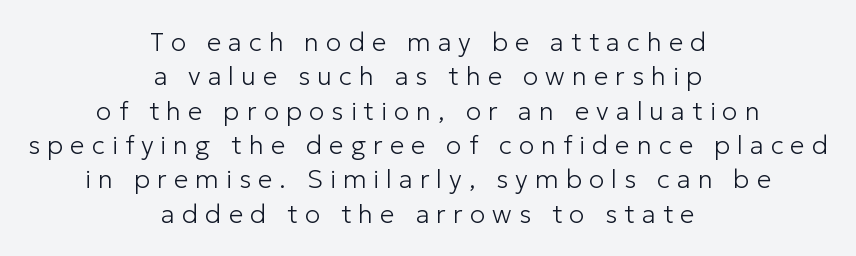
{"italic": "no", "bold": "no", "underline": "no", "align": "center", "line_spacing": "normal", "line_spacing_ratio": 1.32, "letter_spacing": "wide", "letter_spacing_em": 0.27, "glyph_px": 26}
